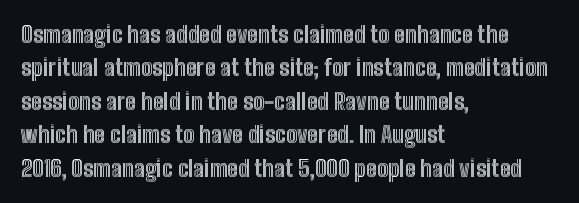
{"italic": "no", "underline": "no", "align": "left", "line_spacing": "normal", "line_spacing_ratio": 1.52, "letter_spacing": "normal", "letter_spacing_em": 0.0, "glyph_px": 22}
